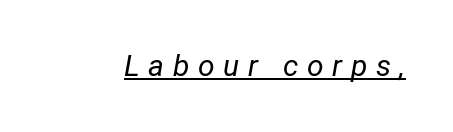
Q: Is the text bold? A: No.
Q: Is the text italic (slanted)? A: Yes, it leans right by about 12 degrees.
Q: Is the text underlined? A: Yes.
Q: Is the spacing between letters normal or unusually wide? A: Unusually wide.
Q: Width (condensed, normal, or wide)? A: Condensed.
Q: Stroke contrast? A: Low.
Q: x-height? A: Medium.
Q: Monospaced? A: No.
